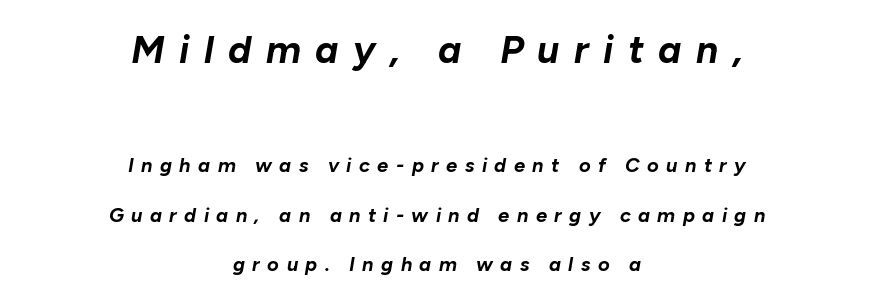
{"italic": "yes", "lean": "right", "slant_degrees": 10, "bold": "yes", "weight": "bold", "width": "normal", "stroke_contrast": "low", "x_height": "medium", "monospaced": "no", "underline": "no", "align": "center", "line_spacing": "loose", "line_spacing_ratio": 2.48, "letter_spacing": "wide", "letter_spacing_em": 0.37, "larger_block": "first", "size_ratio": 1.95, "glyph_px": 39}
